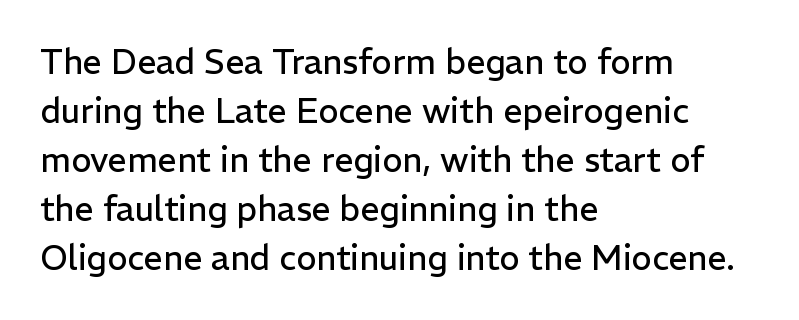
Only glyphs here, with clear space below each row. This reads as an unemphasized weight, regular at the heaviest. The typography opts for an upright posture over an oblique one. You could not count columns in this text — the font is proportionally spaced. The rows are spaced the way most documents space them. Each word holds together tightly as a unit, with standard inter-letter gaps.
